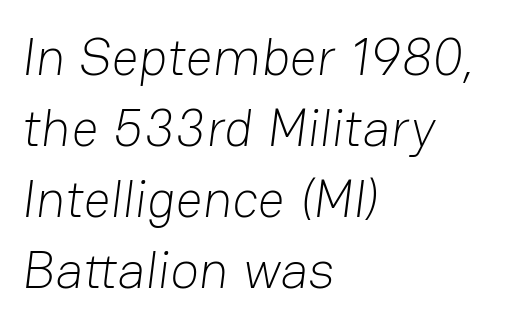
{"serif": "no", "bold": "no", "weight": "light", "width": "normal", "stroke_contrast": "low", "x_height": "medium", "monospaced": "no", "underline": "no", "align": "left", "line_spacing": "normal", "line_spacing_ratio": 1.34, "letter_spacing": "normal", "letter_spacing_em": 0.0, "glyph_px": 53}
